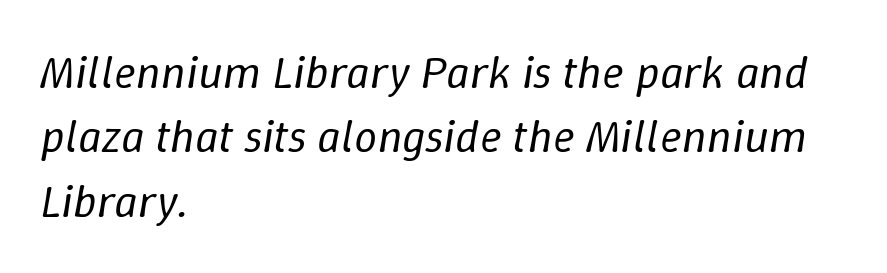
Q: Is the text bold? A: No.
Q: Is the text italic (slanted)? A: Yes, it leans right by about 9 degrees.
Q: Is the text underlined? A: No.
Q: How is the paragraph aligned? A: Left-aligned.
Q: Is the spacing between letters normal or unusually wide? A: Normal.
Q: Is the spacing between lines tight, normal or loose? A: Normal.
Q: Width (condensed, normal, or wide)? A: Normal.
Q: Stroke contrast? A: Low.
Q: x-height? A: Medium.
Q: Monospaced? A: No.
